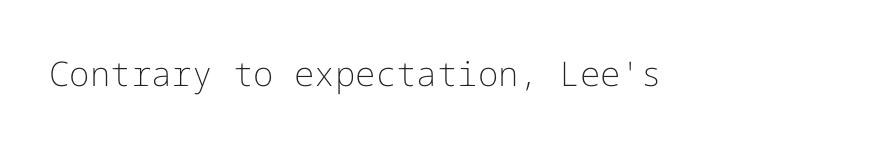
The image shows 34 px light sans-serif type, upright; set normal letter spacing, not underlined; low stroke contrast and a medium x-height.
